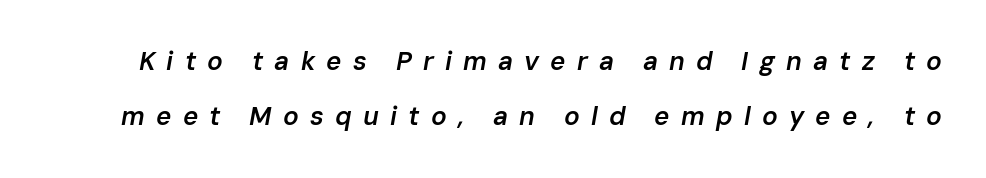
{"italic": "yes", "lean": "right", "slant_degrees": 10, "bold": "semi", "underline": "no", "line_spacing": "loose", "line_spacing_ratio": 2.1, "letter_spacing": "wide", "letter_spacing_em": 0.43, "glyph_px": 26}
